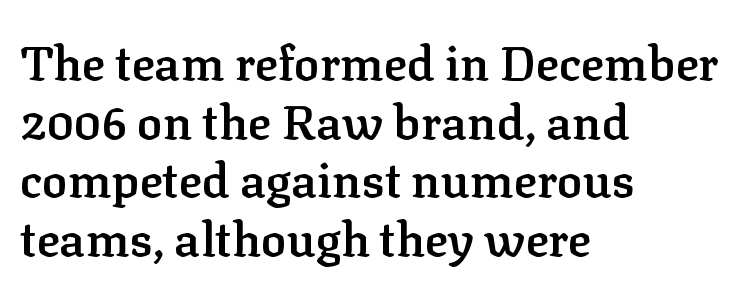
The face used here is proportionally spaced, like ordinary book or web type. Bold? Not quite — semibold, heavier than regular but stopping short. Italic: no, the glyphs are upright roman. Does the type have serifs? Yes, each stem ends in a small foot. These lines stack with their left ends in a neat column.
